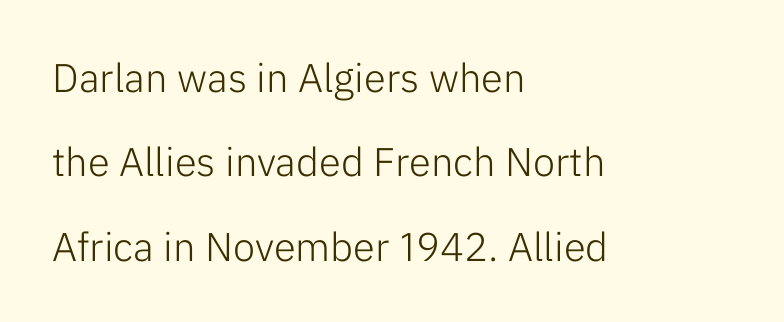
The image shows 40 px light sans-serif type, upright; set left-aligned, loose line spacing (2.11x), normal letter spacing, not underlined; low stroke contrast and a medium x-height.
